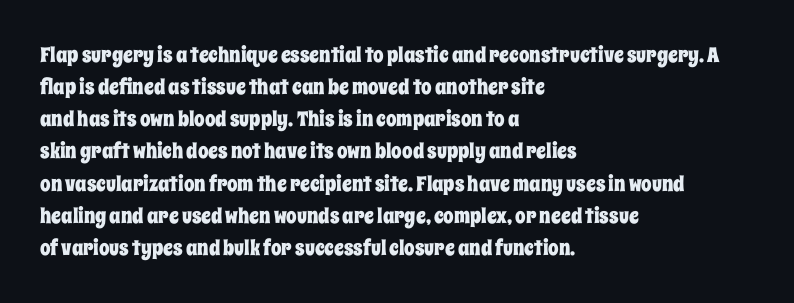
{"italic": "no", "underline": "no", "align": "left", "line_spacing": "normal", "line_spacing_ratio": 1.53, "letter_spacing": "normal", "letter_spacing_em": 0.0, "glyph_px": 21}
